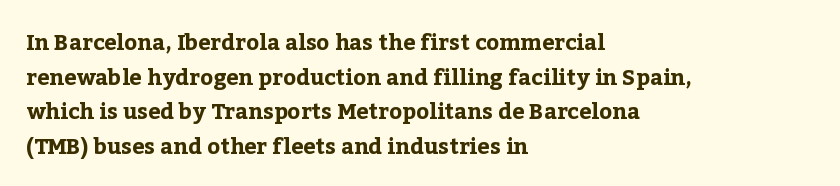
{"italic": "no", "bold": "yes", "underline": "no", "align": "left", "line_spacing": "normal", "line_spacing_ratio": 1.57, "letter_spacing": "normal", "letter_spacing_em": 0.0, "glyph_px": 22}
